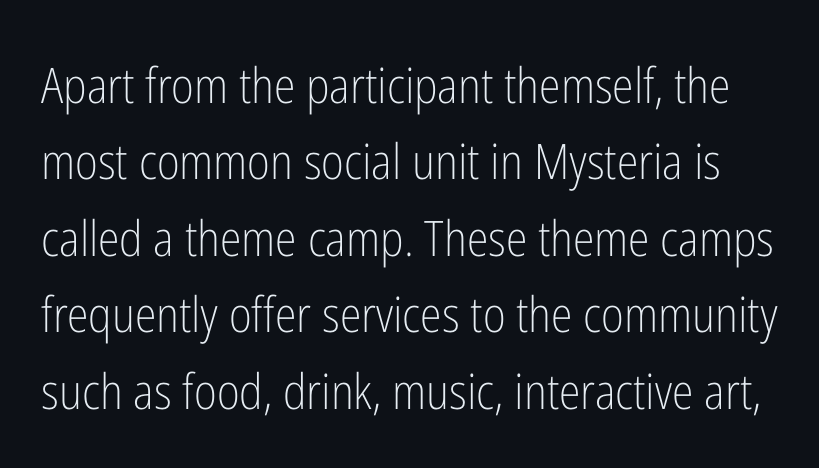
Every character sits straight up, as roman type does. Weight: regular or lighter. The area under the type is left untouched. Words appear dense and cohesive because spacing is normal. Proportional: the letters do not fall into vertical columns. A typesetter would label this face a sans.
